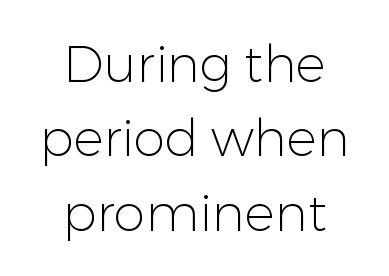
The image shows 51 px light sans-serif type, upright; set centered, normal line spacing (1.46x), normal letter spacing, not underlined; low stroke contrast and a medium x-height.
